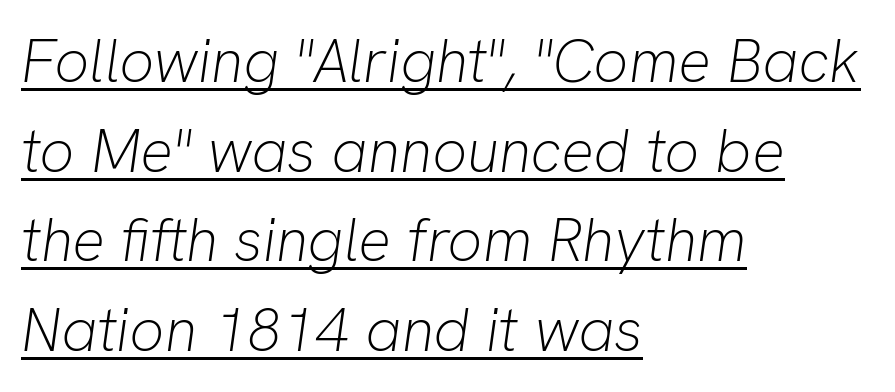
Is the stroke heavy? The answer is a plain regular-or-lighter. The space between consecutive lines is moderate. The letters sit at their default tracking, neither squeezed nor spread. Slanted lettering throughout.
